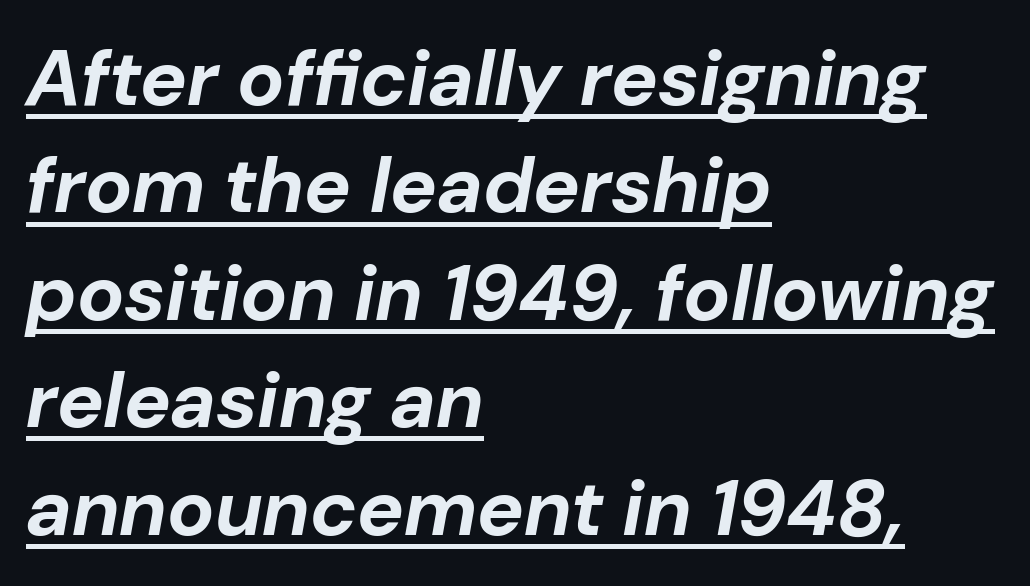
Its strokes are broad and dark, the hallmark of bold type. Students, note that the glyphs here touch the page at normal intervals. The font's italic variant was chosen for this text. Caption: multi-line text, flush left, ragged right. The sample's only ornament is a line tracing under the words.
